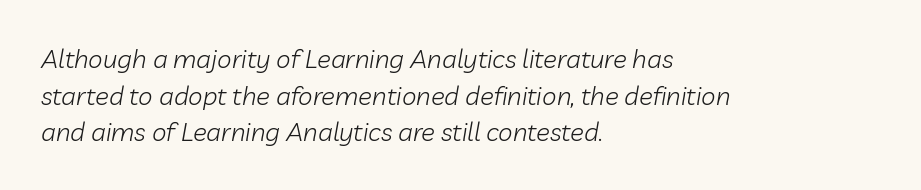
The image shows 26 px text type, italic (leaning right); set left-aligned, normal line spacing (1.41x), normal letter spacing, not underlined.
